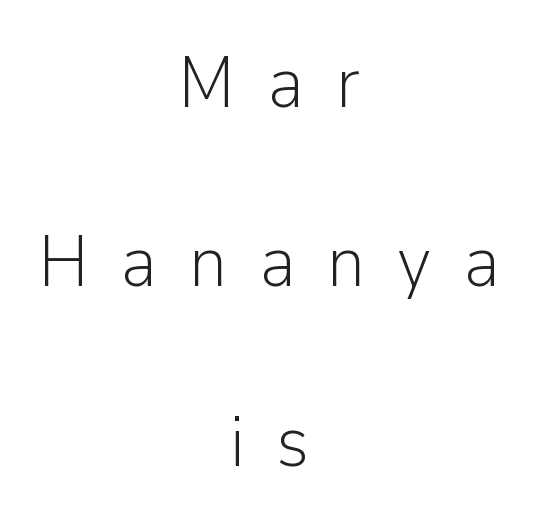
Weight: not bold — regular or lighter. A typesetter would label this face a sans. The letterforms stand isolated, each surrounded by extra space. Leftover space on each line is divided equally before and after the words.
